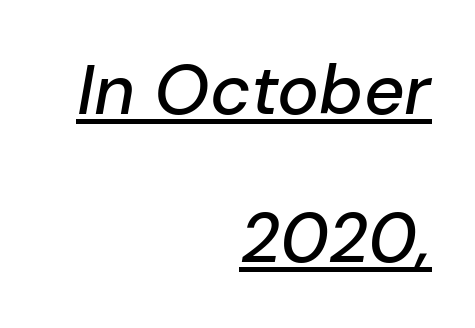
{"italic": "yes", "lean": "right", "slant_degrees": 10, "width": "normal", "stroke_contrast": "low", "x_height": "medium", "monospaced": "no", "underline": "yes", "align": "right", "line_spacing": "loose", "line_spacing_ratio": 2.11, "letter_spacing": "normal", "letter_spacing_em": 0.0, "glyph_px": 70}
